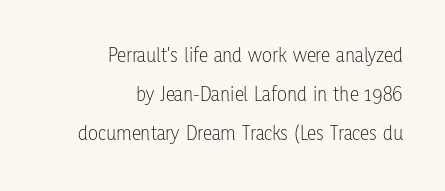
{"italic": "no", "bold": "no", "underline": "no", "align": "right", "line_spacing_ratio": 1.86, "letter_spacing": "normal", "letter_spacing_em": 0.0, "glyph_px": 21}
